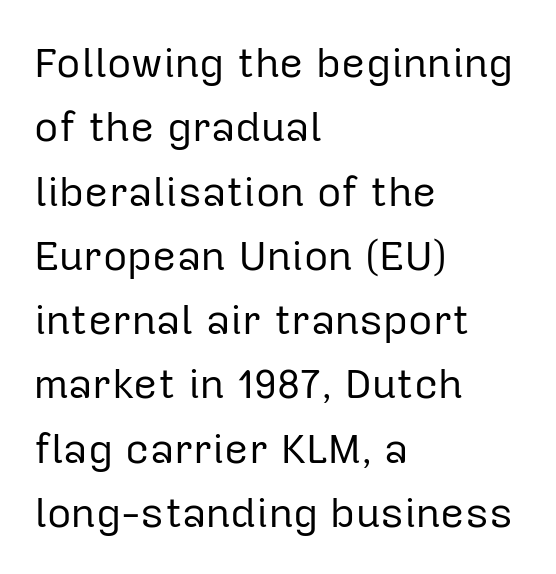
The image shows 42 px regular-weight sans-serif type, upright; set left-aligned, normal line spacing (1.53x), normal letter spacing, not underlined; low stroke contrast and a medium x-height.
